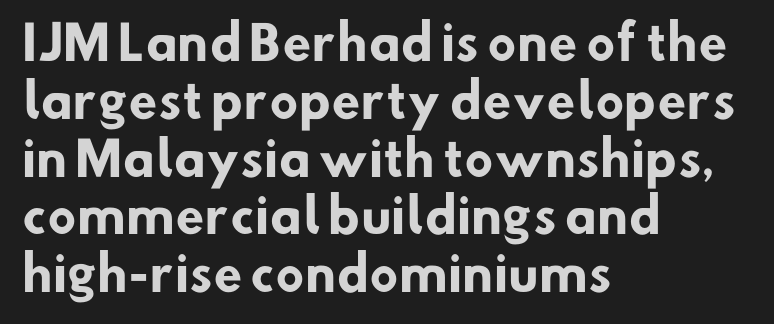
The image shows 47 px heavy sans-serif type; set left-aligned, line spacing 1.23x, normal letter spacing, not underlined; low stroke contrast and a small x-height.
